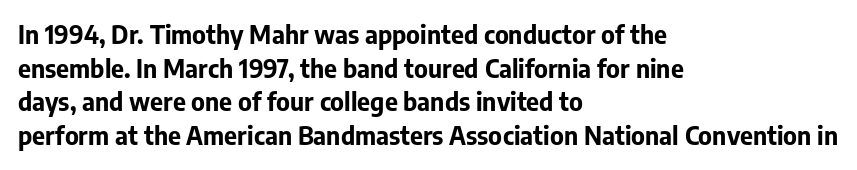
Q: Is the text bold? A: Yes.
Q: Is the text italic (slanted)? A: No, it is upright.
Q: Is the text underlined? A: No.
Q: How is the paragraph aligned? A: Left-aligned.
Q: Is the spacing between letters normal or unusually wide? A: Normal.
Q: Is the spacing between lines tight, normal or loose? A: Normal.
